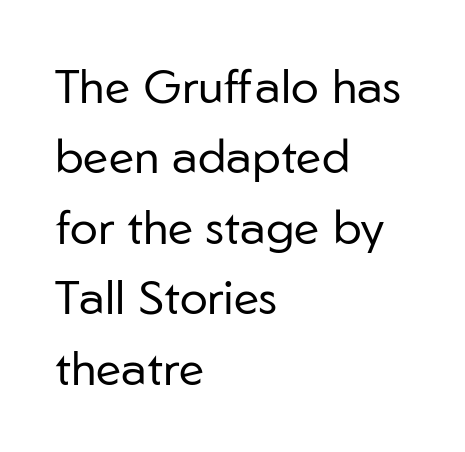
The image shows 47 px regular-weight sans-serif type, upright; set left-aligned, normal line spacing (1.5x), normal letter spacing, not underlined; low stroke contrast and a medium x-height.
